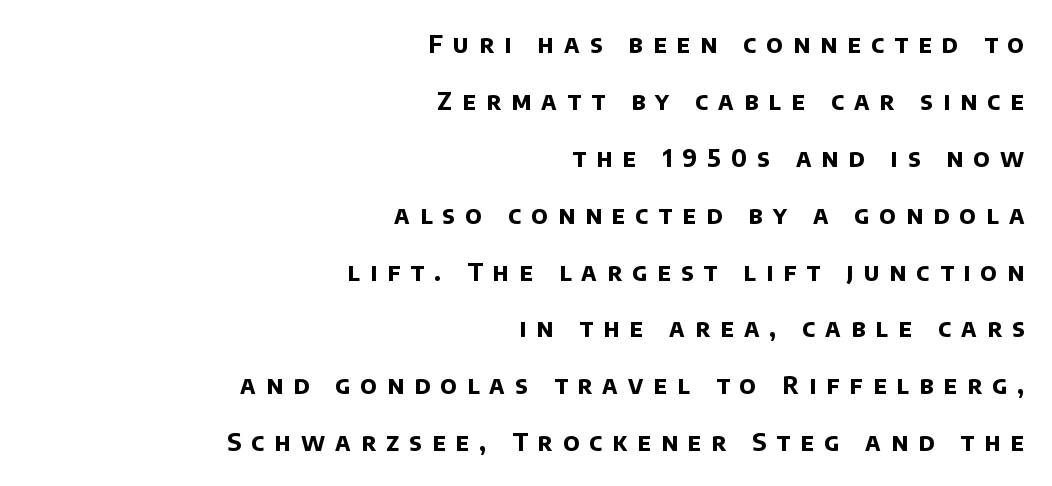
Glyph-to-glyph distance is far greater than everyday printed text. Reading down the column, the eye jumps a long way to each next line. The specimen omits any rule beneath the text block's lines. If you drew a ruler down the right edge, every line would touch it.
